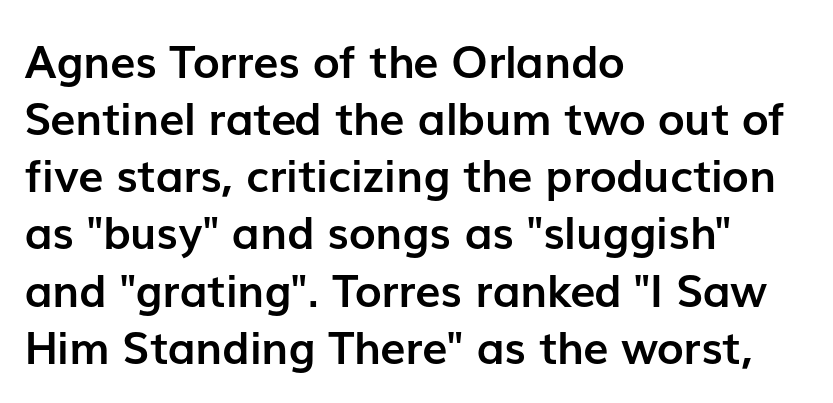
Tracking value appears to be zero — textbook default spacing. You could not count columns in this text — the font is proportionally spaced. The passage shown is not underscored anywhere. This sample is left-justified, so line endings fall wherever the words run out. How would I describe the line gaps? Plain and ordinary. Bold? Absolutely — the strokes are thick and heavy.
